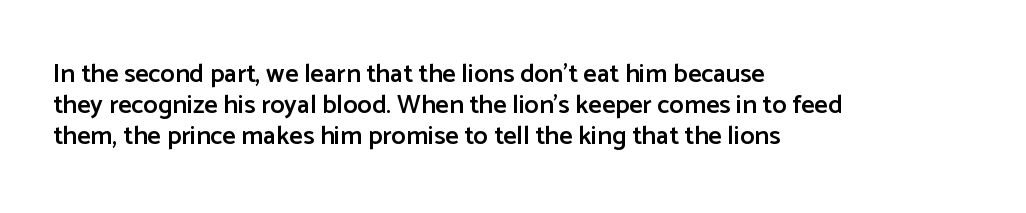
One-word summary of the alignment: left. Anything drawn beneath the words? Only blank space. Style check: upright. Each word holds together tightly as a unit, with standard inter-letter gaps. A semibold gives these letters moderate extra thickness, short of bold.
